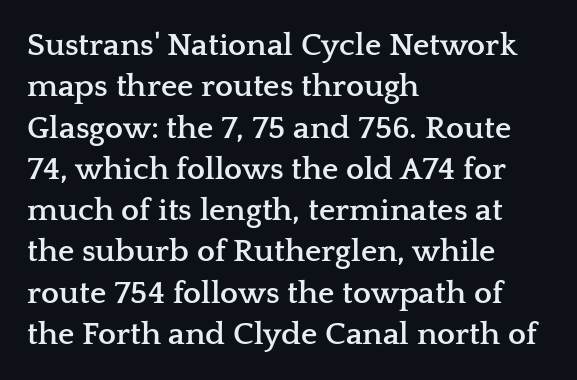
The image shows 32 px semibold, wide serif type, upright; set left-aligned, normal line spacing (1.29x), normal letter spacing, not underlined; low stroke contrast and a medium x-height.
